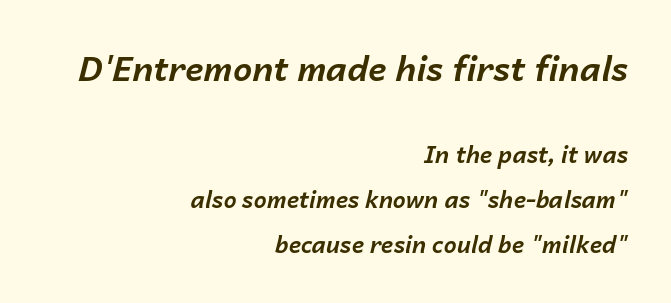
The image shows 34 px bold type, italic (leaning right); set right-aligned, loose line spacing (1.96x), normal letter spacing, not underlined; the first (top) block is 1.48x larger; low stroke contrast and a medium x-height.
